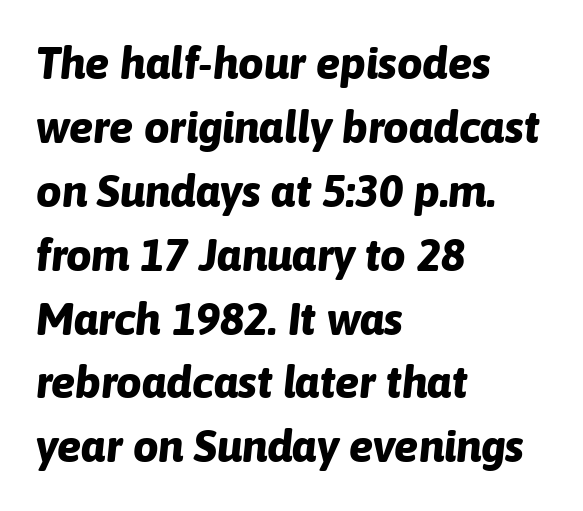
Q: Is the text bold? A: Yes.
Q: Is the text italic (slanted)? A: Yes, it leans right by about 6 degrees.
Q: Is the text underlined? A: No.
Q: How is the paragraph aligned? A: Left-aligned.
Q: Is the spacing between letters normal or unusually wide? A: Normal.
Q: Is the spacing between lines tight, normal or loose? A: Normal.
Q: Width (condensed, normal, or wide)? A: Normal.
Q: Stroke contrast? A: Low.
Q: x-height? A: Medium.
Q: Monospaced? A: No.
